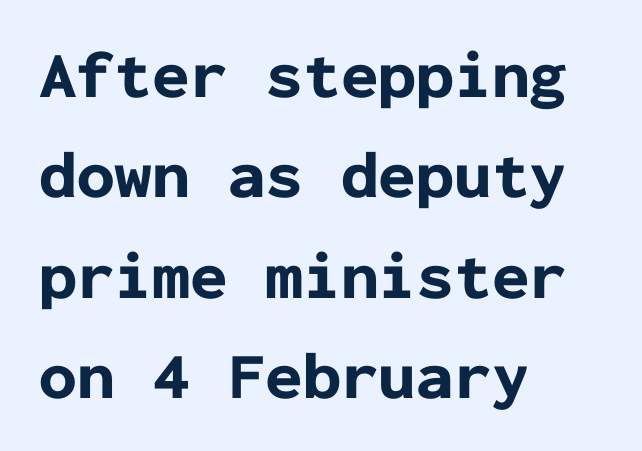
{"serif": "no", "italic": "no", "bold": "yes", "weight": "bold", "width": "normal", "stroke_contrast": "low", "x_height": "medium", "monospaced": "yes", "underline": "no", "align": "left", "line_spacing": "normal", "line_spacing_ratio": 1.5, "letter_spacing": "normal", "letter_spacing_em": 0.0, "glyph_px": 67}
